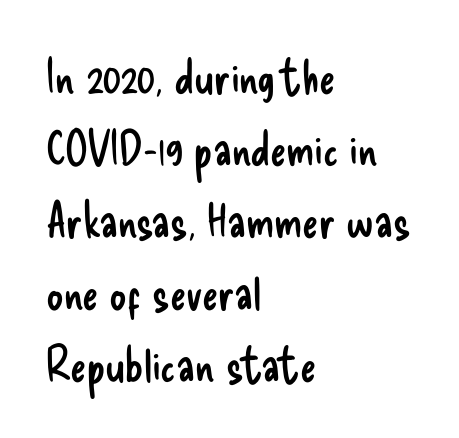
Q: Is the text bold? A: No.
Q: Is the text italic (slanted)? A: No, it is upright.
Q: Is the typeface a serif or a sans-serif typeface? A: Sans-serif.
Q: Is the text underlined? A: No.
Q: How is the paragraph aligned? A: Left-aligned.
Q: Is the spacing between letters normal or unusually wide? A: Normal.
Q: Is the spacing between lines tight, normal or loose? A: Normal.
Q: Width (condensed, normal, or wide)? A: Condensed.
Q: Stroke contrast? A: Low.
Q: x-height? A: Small.
Q: Monospaced? A: No.
